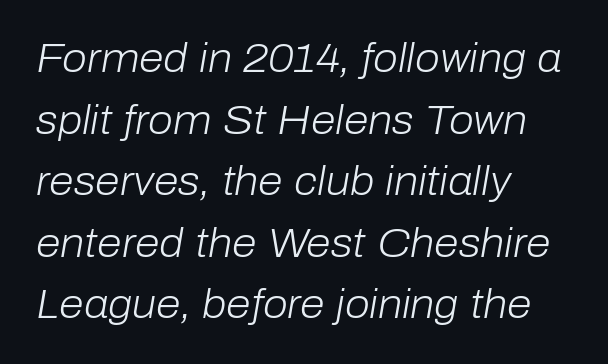
Visually the block forms a straight wall on the left and a jagged coastline on the right. Evenly set lines give the paragraph a standard silhouette. The typesetting does not lean heavy: it is not bold. Is the letter spacing exaggerated? No — it looks like the ordinary default.
